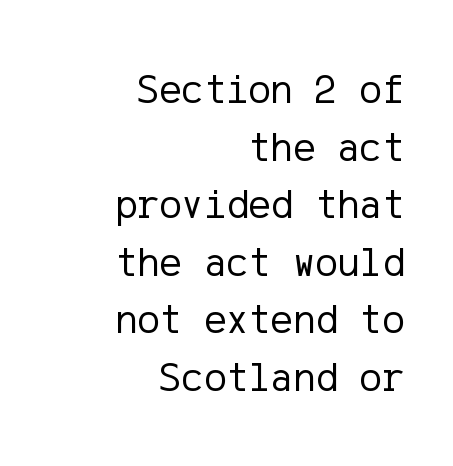
Q: Is the text bold? A: No.
Q: Is the text italic (slanted)? A: No, it is upright.
Q: Is the typeface a serif or a sans-serif typeface? A: Sans-serif.
Q: Is the text underlined? A: No.
Q: How is the paragraph aligned? A: Right-aligned.
Q: Is the spacing between letters normal or unusually wide? A: Normal.
Q: Is the spacing between lines tight, normal or loose? A: Normal.
Q: Width (condensed, normal, or wide)? A: Normal.
Q: Stroke contrast? A: Low.
Q: x-height? A: Medium.
